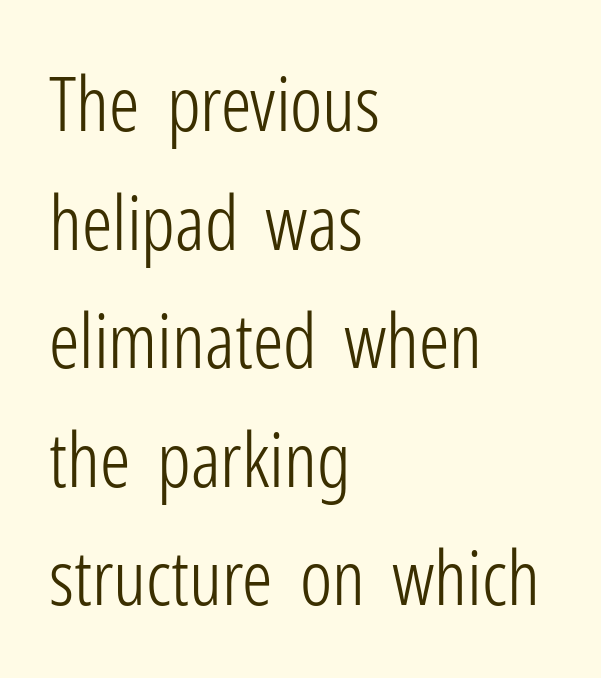
Q: Is the text bold? A: No.
Q: Is the text italic (slanted)? A: No, it is upright.
Q: Is the typeface a serif or a sans-serif typeface? A: Sans-serif.
Q: Is the text underlined? A: No.
Q: How is the paragraph aligned? A: Left-aligned.
Q: Is the spacing between letters normal or unusually wide? A: Normal.
Q: Is the spacing between lines tight, normal or loose? A: Normal.
Q: Width (condensed, normal, or wide)? A: Condensed.
Q: Stroke contrast? A: Low.
Q: x-height? A: Medium.
Q: Monospaced? A: No.
